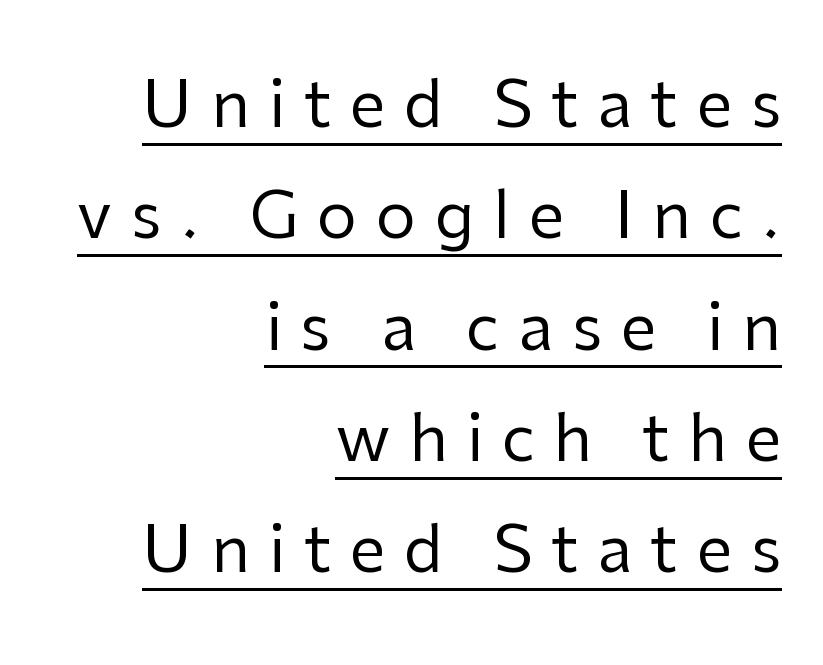
This sample is right-justified, so line beginnings fall wherever the words allow. Does the lettering tilt? It doesn't — this is upright. The type is letterspaced generously, with wide tracking. Does a line run under the words? Yes, clearly. To sum up the face: it is a sans, with no serifs.
